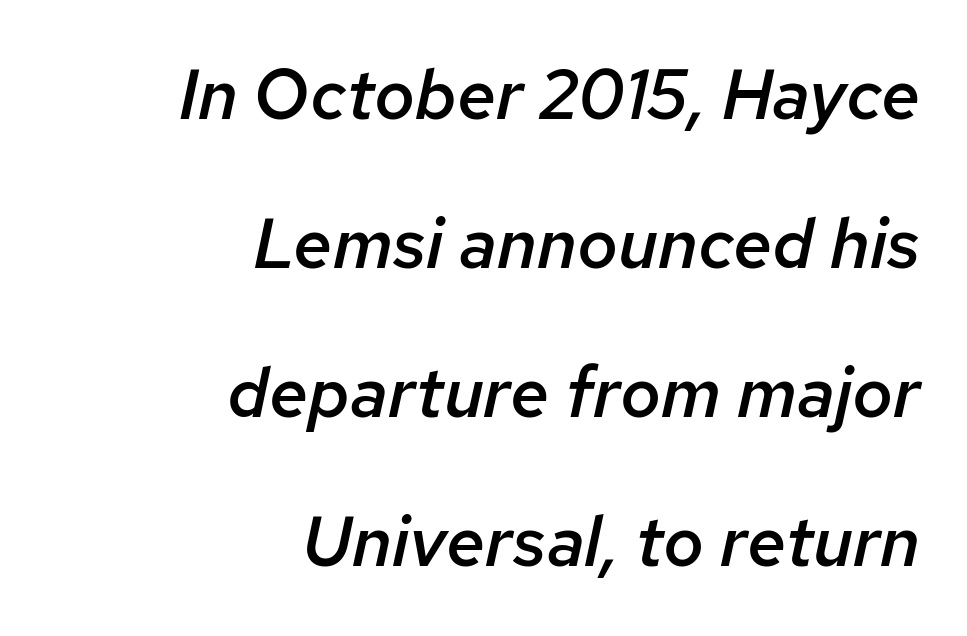
Q: Is the text bold? A: Semi-bold.
Q: Is the text italic (slanted)? A: Yes, it leans right by about 12 degrees.
Q: Is the text underlined? A: No.
Q: How is the paragraph aligned? A: Right-aligned.
Q: Is the spacing between letters normal or unusually wide? A: Normal.
Q: Is the spacing between lines tight, normal or loose? A: Loose.
Q: Width (condensed, normal, or wide)? A: Normal.
Q: Stroke contrast? A: Low.
Q: x-height? A: Medium.
Q: Monospaced? A: No.
